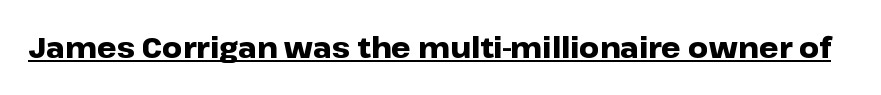
Q: Is the text bold? A: Yes.
Q: Is the text italic (slanted)? A: No, it is upright.
Q: Is the typeface a serif or a sans-serif typeface? A: Sans-serif.
Q: Is the text underlined? A: Yes.
Q: Is the spacing between letters normal or unusually wide? A: Normal.
Q: Width (condensed, normal, or wide)? A: Wide.
Q: Stroke contrast? A: Low.
Q: x-height? A: Medium.
Q: Monospaced? A: No.
